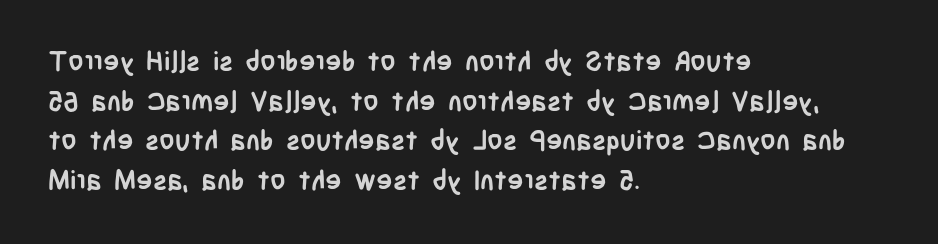
Q: Is the text bold? A: Yes.
Q: Is the text italic (slanted)? A: No, it is upright.
Q: Is the text underlined? A: No.
Q: How is the paragraph aligned? A: Left-aligned.
Q: Is the spacing between letters normal or unusually wide? A: Normal.
Q: Is the spacing between lines tight, normal or loose? A: Normal.
